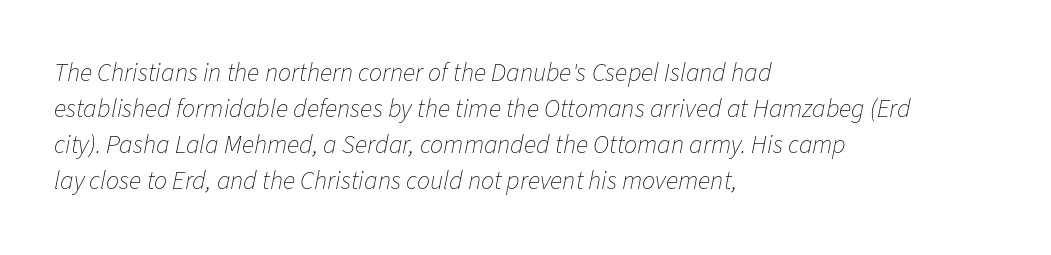
Q: Is the text bold? A: No.
Q: Is the text italic (slanted)? A: Yes, it leans right by about 11 degrees.
Q: Is the text underlined? A: No.
Q: How is the paragraph aligned? A: Left-aligned.
Q: Is the spacing between letters normal or unusually wide? A: Normal.
Q: Is the spacing between lines tight, normal or loose? A: Normal.
